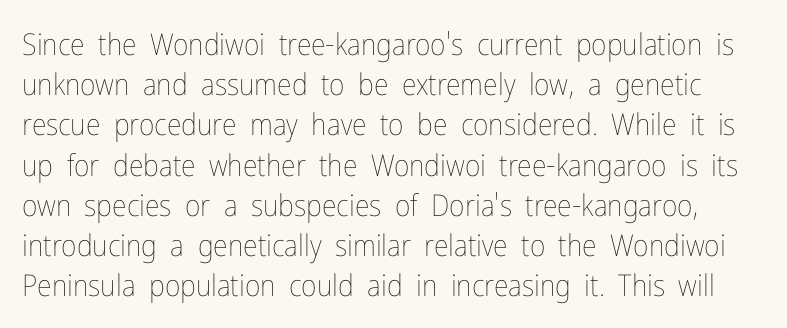
The image shows 30 px thin, condensed type, upright; set normal line spacing (1.34x), normal letter spacing, not underlined; low stroke contrast and a medium x-height.
